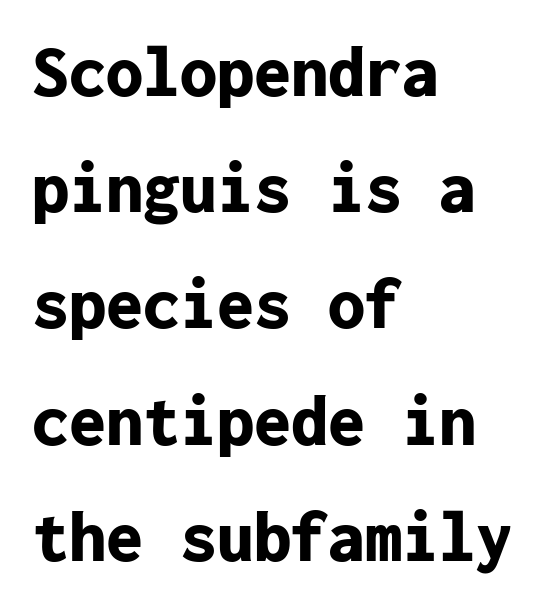
Q: Is the text bold? A: Yes.
Q: Is the text italic (slanted)? A: No, it is upright.
Q: Is the typeface a serif or a sans-serif typeface? A: Sans-serif.
Q: Is the text underlined? A: No.
Q: How is the paragraph aligned? A: Left-aligned.
Q: Is the spacing between letters normal or unusually wide? A: Normal.
Q: Is the spacing between lines tight, normal or loose? A: Normal.
Q: Width (condensed, normal, or wide)? A: Normal.
Q: Stroke contrast? A: Low.
Q: x-height? A: Medium.
Q: Monospaced? A: Yes.
